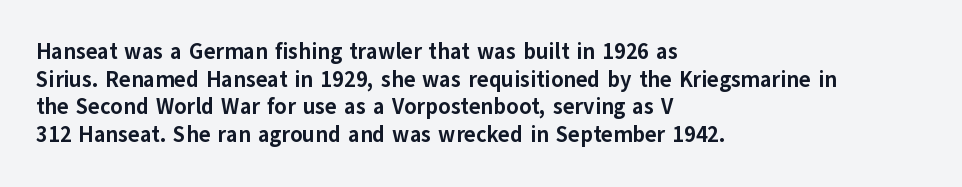
Q: Is the text bold? A: Yes.
Q: Is the text italic (slanted)? A: No, it is upright.
Q: Is the text underlined? A: No.
Q: How is the paragraph aligned? A: Left-aligned.
Q: Is the spacing between letters normal or unusually wide? A: Normal.
Q: Is the spacing between lines tight, normal or loose? A: Normal.
